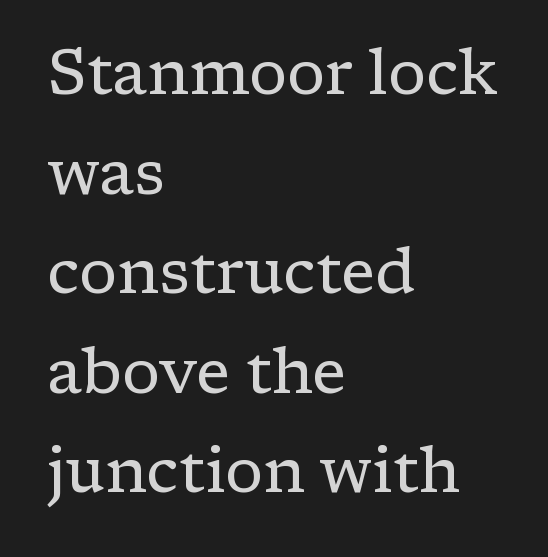
{"serif": "yes", "italic": "no", "bold": "no", "weight": "regular", "width": "normal", "stroke_contrast": "low", "x_height": "medium", "monospaced": "no", "underline": "no", "align": "left", "line_spacing": "normal", "line_spacing_ratio": 1.58, "letter_spacing": "normal", "letter_spacing_em": 0.0, "glyph_px": 63}
